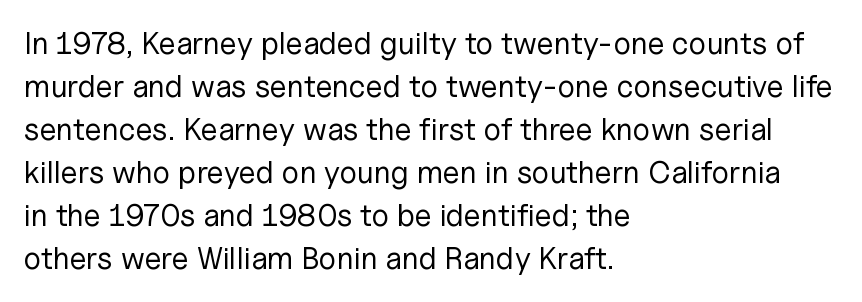
The image shows 31 px regular-weight sans-serif type, upright; set left-aligned, normal line spacing (1.39x), normal letter spacing, not underlined; low stroke contrast and a medium x-height.
